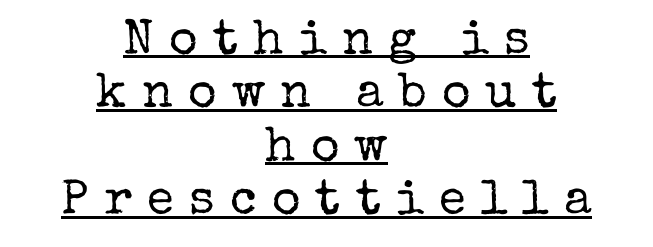
Q: Is the text bold? A: No.
Q: Is the text italic (slanted)? A: No, it is upright.
Q: Is the typeface a serif or a sans-serif typeface? A: Serif.
Q: Is the text underlined? A: Yes.
Q: How is the paragraph aligned? A: Centered.
Q: Is the spacing between letters normal or unusually wide? A: Unusually wide.
Q: Is the spacing between lines tight, normal or loose? A: Tight.
Q: Width (condensed, normal, or wide)? A: Normal.
Q: Stroke contrast? A: Low.
Q: x-height? A: Medium.
Q: Monospaced? A: No.
